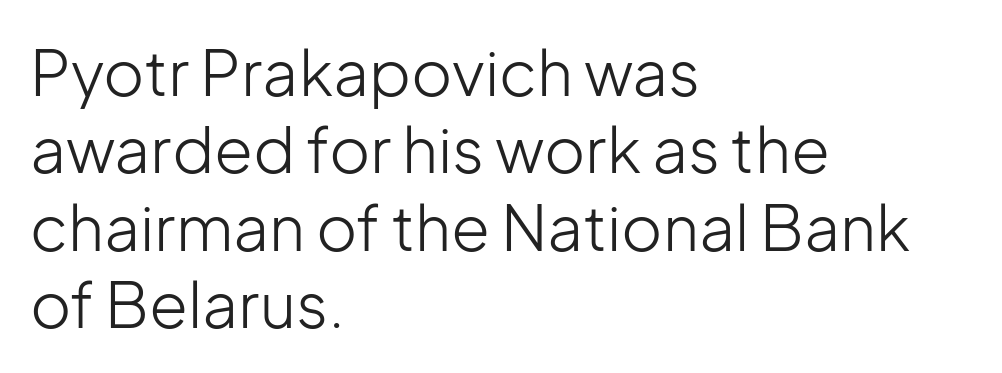
The image shows 63 px light sans-serif type, upright; set left-aligned, line spacing 1.23x, normal letter spacing, not underlined; low stroke contrast and a medium x-height.
